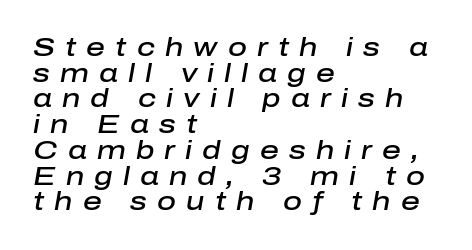
Q: Is the text bold? A: Semi-bold.
Q: Is the text italic (slanted)? A: Yes, it leans right by about 10 degrees.
Q: Is the text underlined? A: No.
Q: How is the paragraph aligned? A: Left-aligned.
Q: Is the spacing between letters normal or unusually wide? A: Unusually wide.
Q: Is the spacing between lines tight, normal or loose? A: Tight.
